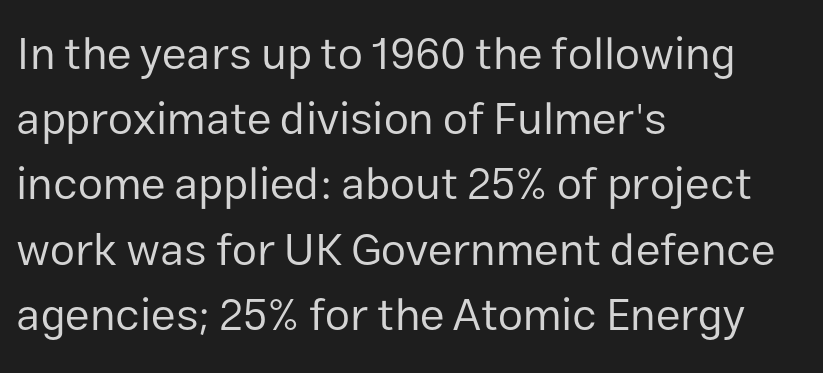
You could not count columns in this text — the font is proportionally spaced. Each letter's strokes conclude bluntly, with no projecting serifs. Posture: vertical. Left-aligned paragraph, ragged on the right. Descenders hang freely into open space. Spacing between characters is what you'd get straight out of the box.
